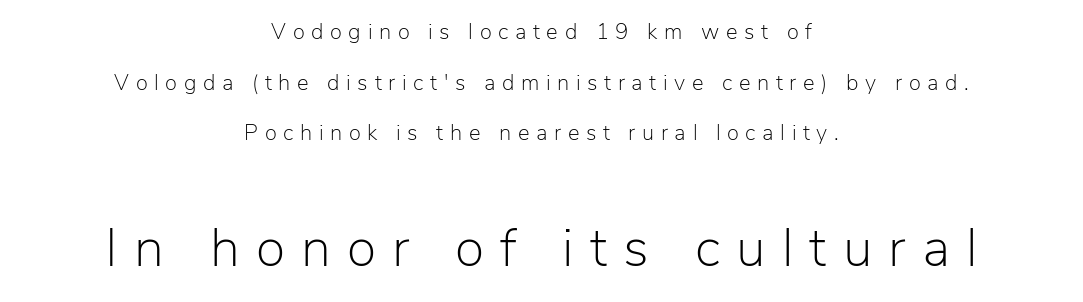
{"serif": "no", "italic": "no", "bold": "no", "weight": "light", "width": "normal", "stroke_contrast": "low", "x_height": "medium", "monospaced": "no", "underline": "no", "align": "center", "line_spacing": "loose", "line_spacing_ratio": 2.3, "letter_spacing": "wide", "letter_spacing_em": 0.3, "larger_block": "second", "size_ratio": 2.45, "glyph_px": 54}
